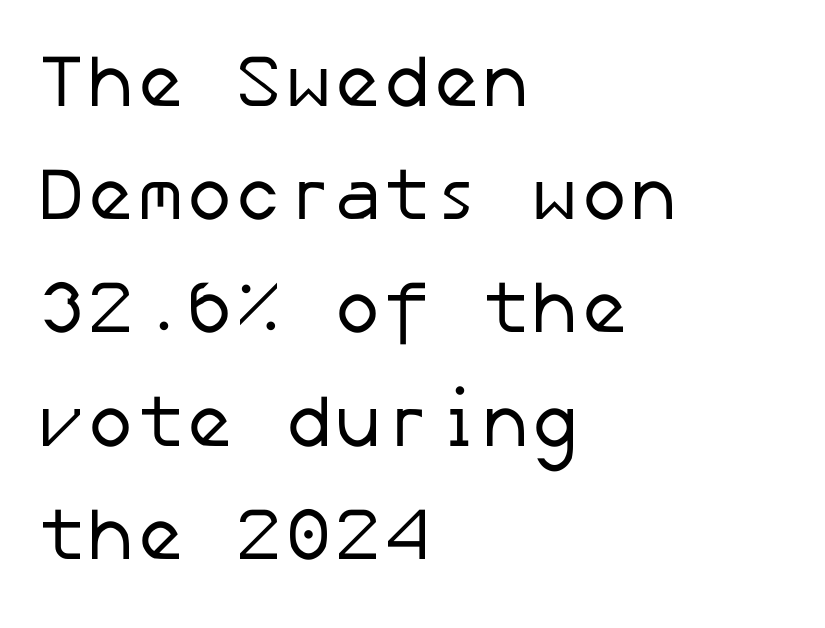
{"serif": "no", "bold": "no", "weight": "regular", "width": "normal", "stroke_contrast": "low", "x_height": "medium", "underline": "no", "align": "left", "line_spacing": "normal", "line_spacing_ratio": 1.53, "letter_spacing": "normal", "letter_spacing_em": 0.0, "glyph_px": 74}
